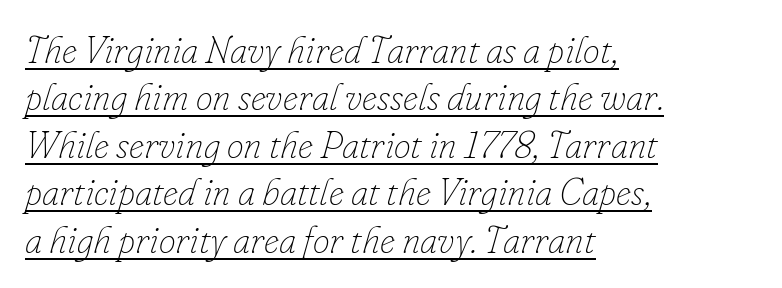
Q: Is the text bold? A: No.
Q: Is the text italic (slanted)? A: Yes, it leans right by about 16 degrees.
Q: Is the text underlined? A: Yes.
Q: How is the paragraph aligned? A: Left-aligned.
Q: Is the spacing between letters normal or unusually wide? A: Normal.
Q: Is the spacing between lines tight, normal or loose? A: Normal.
Q: Width (condensed, normal, or wide)? A: Normal.
Q: Stroke contrast? A: Low.
Q: x-height? A: Small.
Q: Monospaced? A: No.
